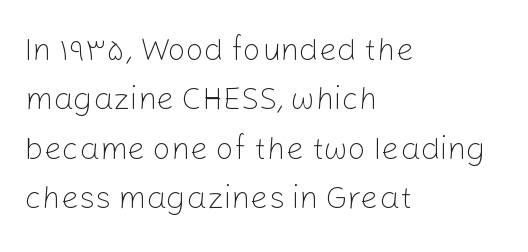
Q: Is the text bold? A: No.
Q: Is the text italic (slanted)? A: No, it is upright.
Q: Is the typeface a serif or a sans-serif typeface? A: Sans-serif.
Q: Is the text underlined? A: No.
Q: How is the paragraph aligned? A: Left-aligned.
Q: Is the spacing between letters normal or unusually wide? A: Normal.
Q: Is the spacing between lines tight, normal or loose? A: Normal.
Q: Width (condensed, normal, or wide)? A: Normal.
Q: Stroke contrast? A: Low.
Q: x-height? A: Medium.
Q: Monospaced? A: No.
